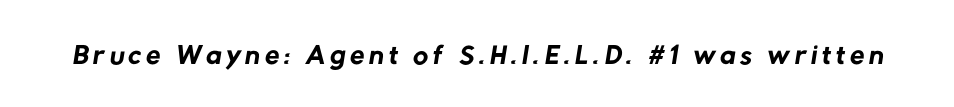
{"serif": "no", "bold": "no", "weight": "regular", "width": "normal", "stroke_contrast": "low", "x_height": "medium", "monospaced": "no", "underline": "no", "glyph_px": 42}
